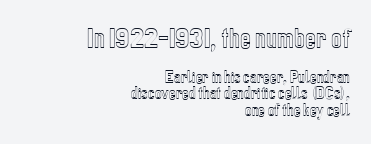
The image shows 23 px text type, upright; set right-aligned, line spacing 1.19x, normal letter spacing, not underlined; the first (top) block is 1.64x larger.
